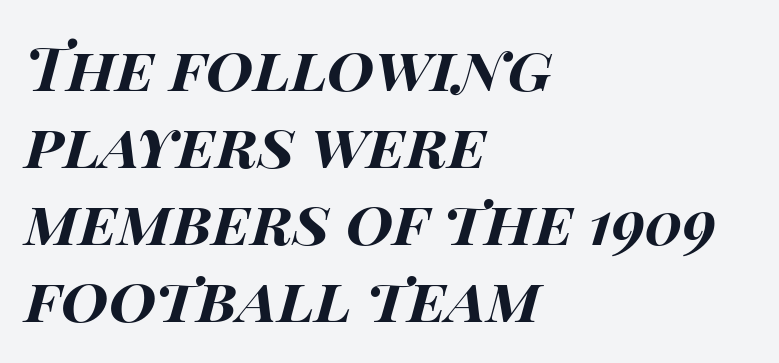
{"italic": "yes", "lean": "right", "slant_degrees": 15, "bold": "yes", "weight": "bold", "width": "wide", "stroke_contrast": "high", "x_height": "large", "monospaced": "no", "underline": "no", "align": "left", "line_spacing": "normal", "line_spacing_ratio": 1.26, "letter_spacing": "normal", "letter_spacing_em": 0.0, "glyph_px": 61}
